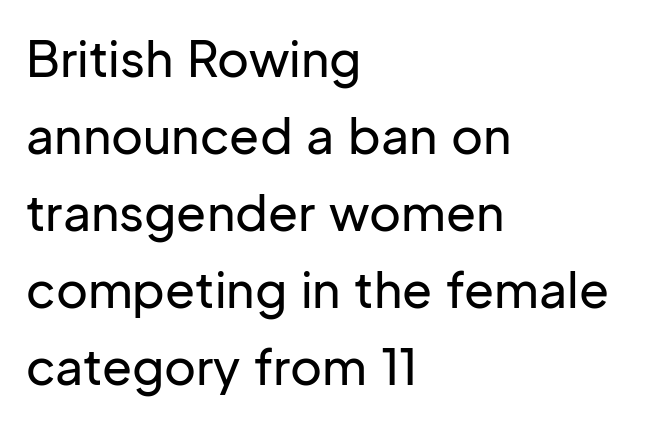
{"serif": "no", "italic": "no", "width": "normal", "stroke_contrast": "low", "x_height": "medium", "monospaced": "no", "underline": "no", "align": "left", "line_spacing": "normal", "line_spacing_ratio": 1.57, "letter_spacing": "normal", "letter_spacing_em": 0.0, "glyph_px": 49}
